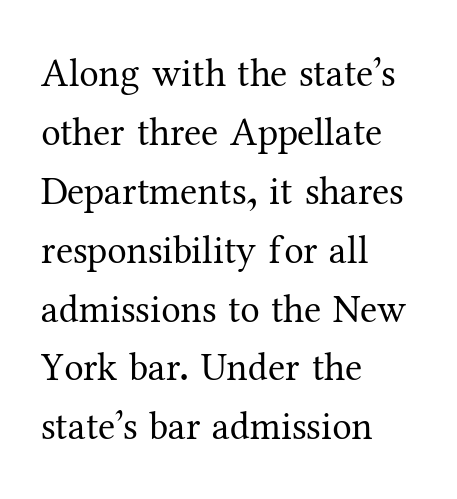
{"serif": "yes", "italic": "no", "bold": "no", "weight": "regular", "width": "normal", "stroke_contrast": "medium", "x_height": "medium", "monospaced": "no", "underline": "no", "align": "left", "line_spacing": "normal", "line_spacing_ratio": 1.51, "letter_spacing": "normal", "letter_spacing_em": 0.0, "glyph_px": 39}
